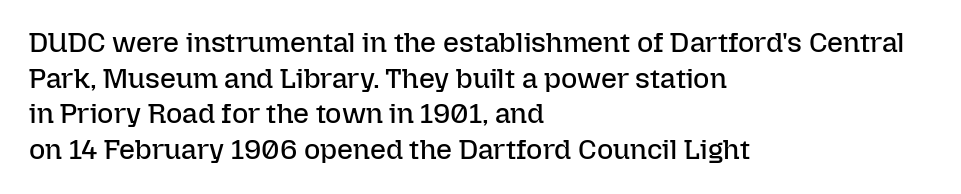
The image shows 28 px regular-weight type, upright; set left-aligned, normal line spacing (1.27x), normal letter spacing, not underlined; low stroke contrast and a medium x-height.
